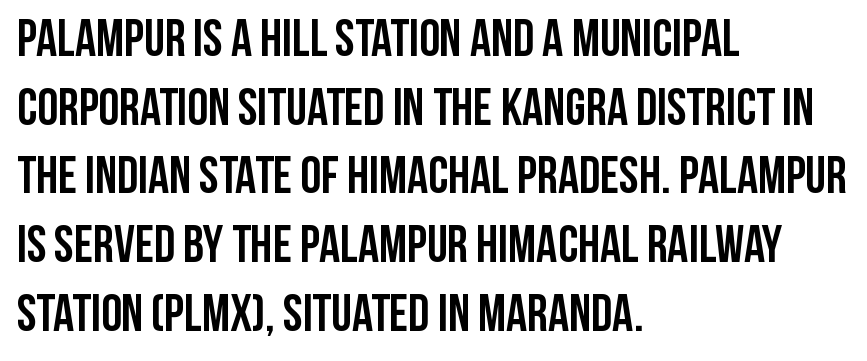
The passage shown is typeset with a sans-serif family. The glyphs are unaccompanied by any horizontal stroke below them. Vertical spacing — default. Character widths vary here, with narrow letters taking less room than wide ones. Do the letters lean? They stand straight.
